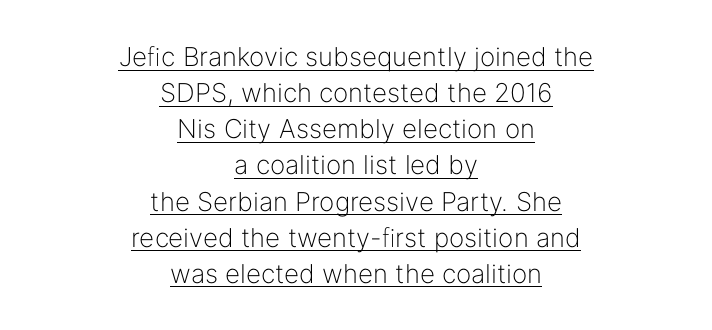
{"italic": "no", "bold": "no", "underline": "yes", "align": "center", "line_spacing": "normal", "line_spacing_ratio": 1.39, "letter_spacing": "normal", "letter_spacing_em": 0.0, "glyph_px": 26}
